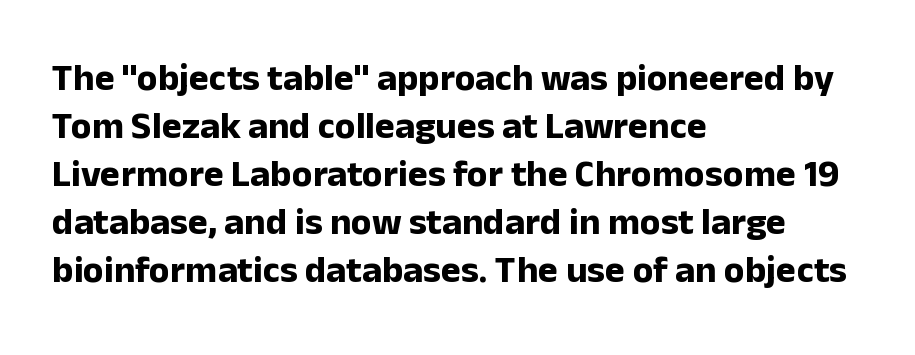
The space beneath each line is pristine and unruled. The passage shown is emphatically bold. Nope, not italic — everything's standing straight. The passage shown has conventional tracking throughout.
